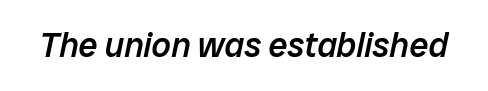
Q: Is the text bold? A: Semi-bold.
Q: Is the text italic (slanted)? A: Yes, it leans right by about 12 degrees.
Q: Is the text underlined? A: No.
Q: Is the spacing between letters normal or unusually wide? A: Normal.
Q: Width (condensed, normal, or wide)? A: Normal.
Q: Stroke contrast? A: Low.
Q: x-height? A: Medium.
Q: Monospaced? A: No.
